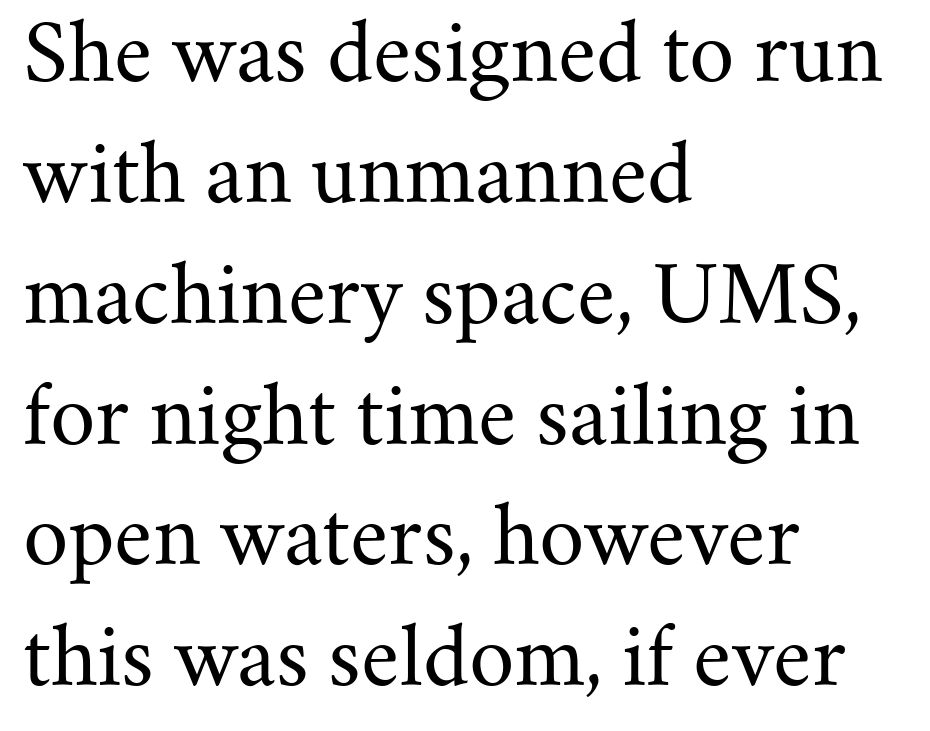
{"serif": "yes", "italic": "no", "bold": "no", "weight": "regular", "width": "normal", "stroke_contrast": "medium", "x_height": "small", "monospaced": "no", "underline": "no", "align": "left", "line_spacing": "normal", "line_spacing_ratio": 1.53, "letter_spacing": "normal", "letter_spacing_em": 0.0, "glyph_px": 79}
